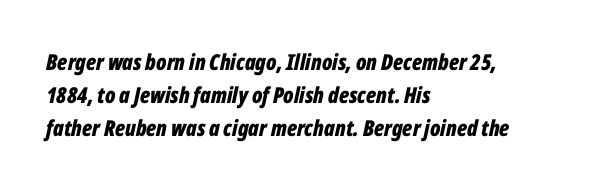
Q: Is the text bold? A: Yes.
Q: Is the text italic (slanted)? A: Yes, it leans right by about 12 degrees.
Q: Is the text underlined? A: No.
Q: How is the paragraph aligned? A: Left-aligned.
Q: Is the spacing between letters normal or unusually wide? A: Normal.
Q: Is the spacing between lines tight, normal or loose? A: Normal.
